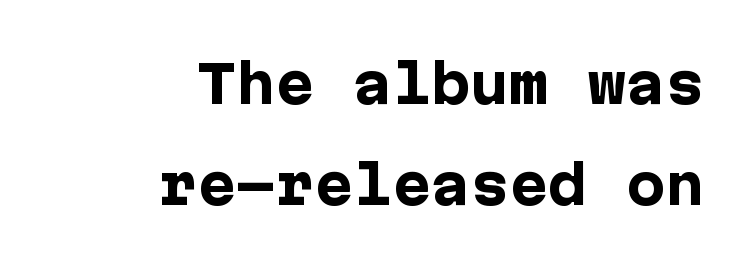
A full-strength bold gives these letters their thick strokes. Does the leading feel generous? Absolutely, it's lavish. The type is set solid horizontally, with unmodified tracking. Rule under the text: the space is simply empty.
